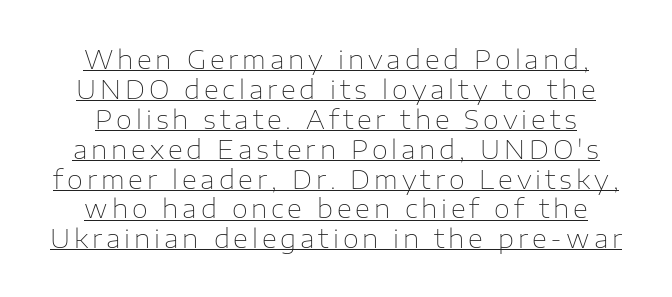
Each new line begins almost immediately beneath the previous one. Weight: not bold — regular or lighter. The font's upright variant was chosen for this text. What decoration does the sample have? An underline.
